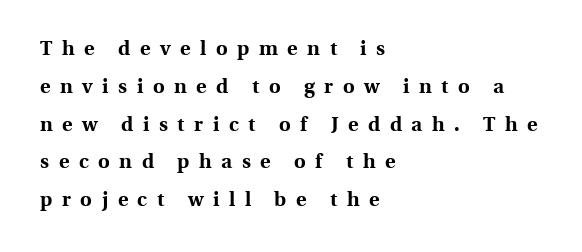
The strokes are fattened all the way to bold. Ordinary non-slanted type is in use. The rendering anchors every line to the left-hand side. How are the letters spaced? Widely, with obvious added tracking.
